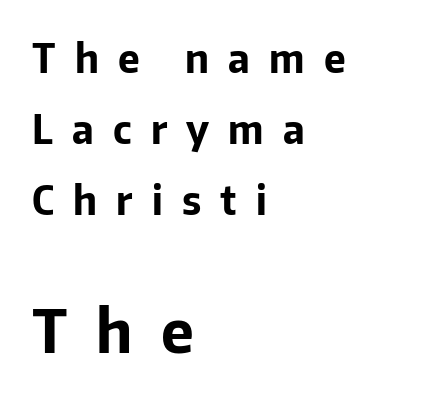
A typesetter would call this proportional, since set widths differ per character. Type without underlining. If you drew a line through each stem, it would be perfectly vertical. Serifs: no, the terminals of the letterforms are clean.
